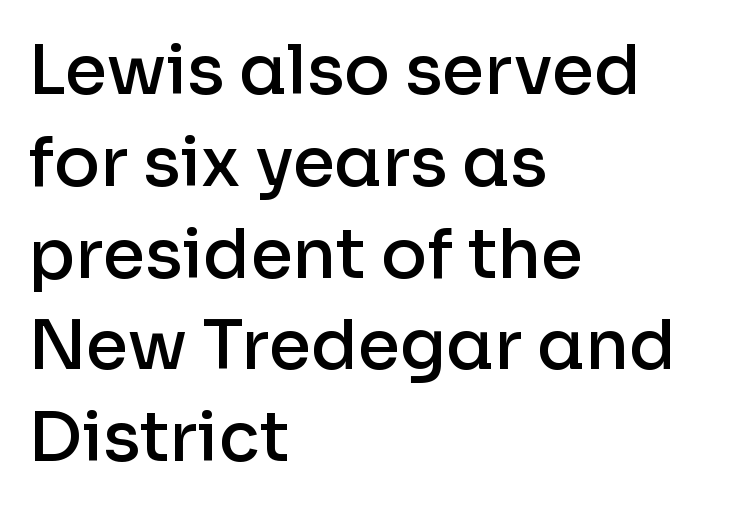
The image shows 68 px semibold sans-serif type, upright; set left-aligned, normal line spacing (1.35x), normal letter spacing, not underlined; low stroke contrast and a medium x-height.
